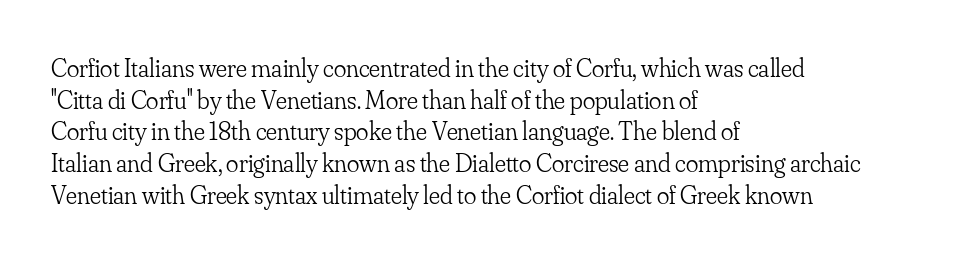
{"italic": "no", "bold": "no", "underline": "no", "align": "left", "line_spacing_ratio": 1.22, "letter_spacing": "normal", "letter_spacing_em": 0.0, "glyph_px": 26}
